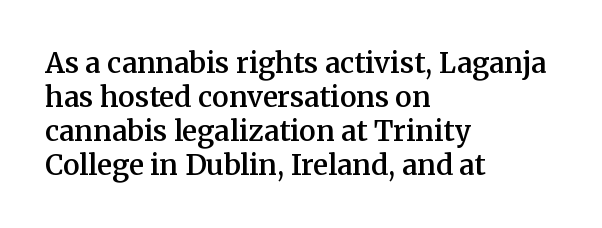
Nothing unusual about the tracking: characters are spaced as the font intends. Old-style or modern, the face here clearly has serifs. Designer's note — italics off, roman on. Is this a fixed-width face? No — the glyphs have proportional, varying widths. Where is the straight margin? On the left. The strip under each line holds only bare page.
